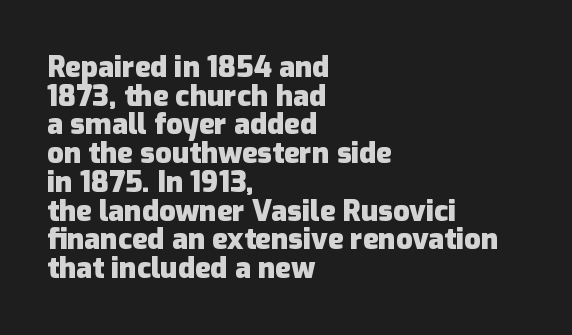
{"serif": "no", "italic": "no", "bold": "yes", "weight": "heavy", "width": "normal", "stroke_contrast": "low", "x_height": "medium", "monospaced": "no", "underline": "no", "align": "left", "line_spacing": "tight", "line_spacing_ratio": 0.99, "letter_spacing": "normal", "letter_spacing_em": 0.0, "glyph_px": 29}
